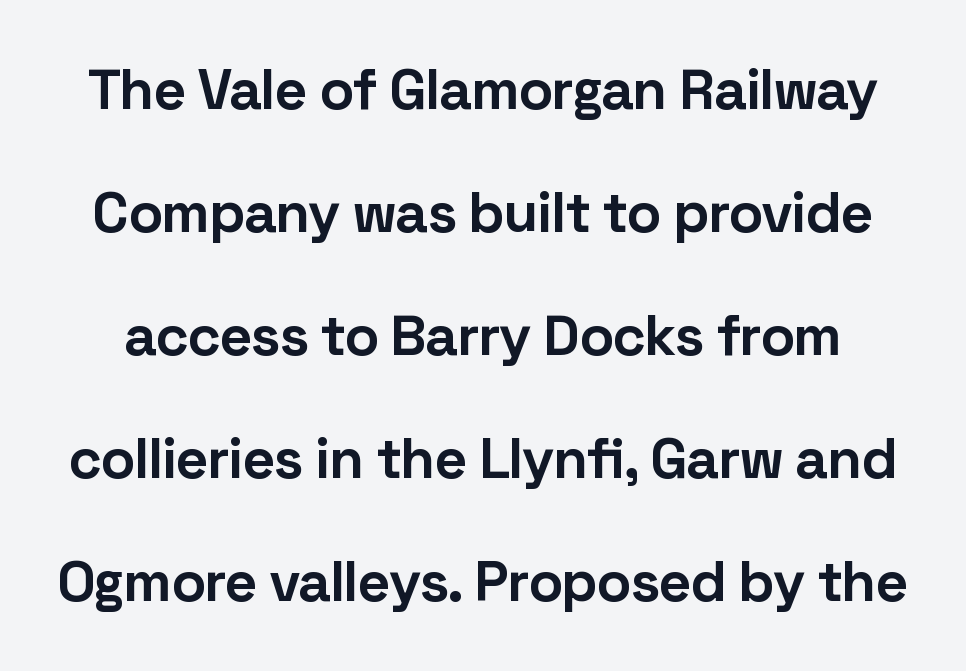
{"serif": "no", "italic": "no", "bold": "yes", "weight": "bold", "width": "normal", "stroke_contrast": "low", "x_height": "medium", "monospaced": "no", "underline": "no", "line_spacing": "loose", "line_spacing_ratio": 2.16, "letter_spacing": "normal", "letter_spacing_em": 0.0, "glyph_px": 57}
